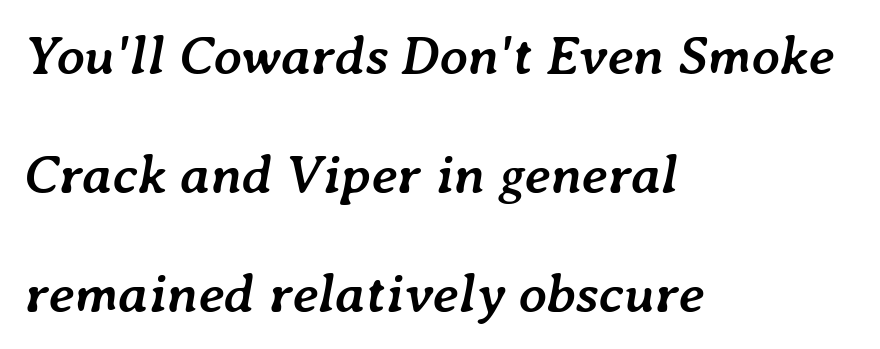
{"italic": "yes", "lean": "right", "slant_degrees": 7, "bold": "yes", "weight": "semibold", "width": "normal", "stroke_contrast": "low", "x_height": "medium", "monospaced": "no", "underline": "no", "align": "left", "line_spacing": "loose", "line_spacing_ratio": 2.16, "letter_spacing": "normal", "letter_spacing_em": 0.0, "glyph_px": 55}
